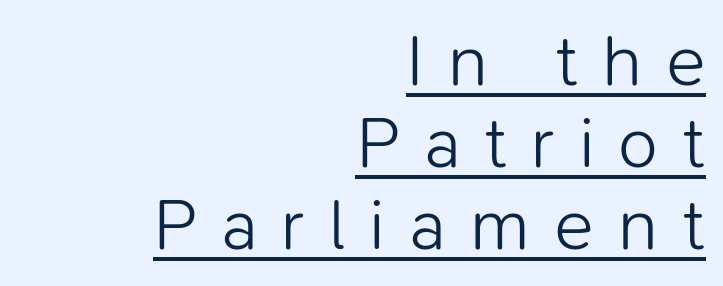
Looks like regular typesetting: each glyph gets only the width it needs. Notice how the passage keeps a crisp vertical edge on the right only. Vertically, the passage feels compressed, each row crowding the next. The letters stand straight up with perfectly vertical stems. The typesetter has applied underlining to the passage shown. The typeface chosen for these lines omits serifs.
